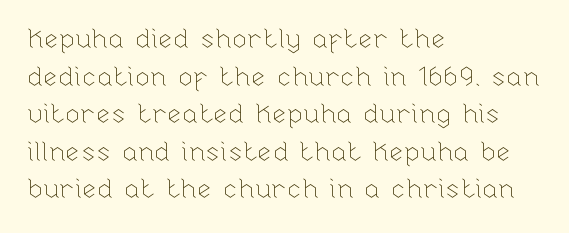
Q: Is the text bold? A: No.
Q: Is the text italic (slanted)? A: No, it is upright.
Q: Is the text underlined? A: No.
Q: How is the paragraph aligned? A: Left-aligned.
Q: Is the spacing between letters normal or unusually wide? A: Normal.
Q: Is the spacing between lines tight, normal or loose? A: Normal.
